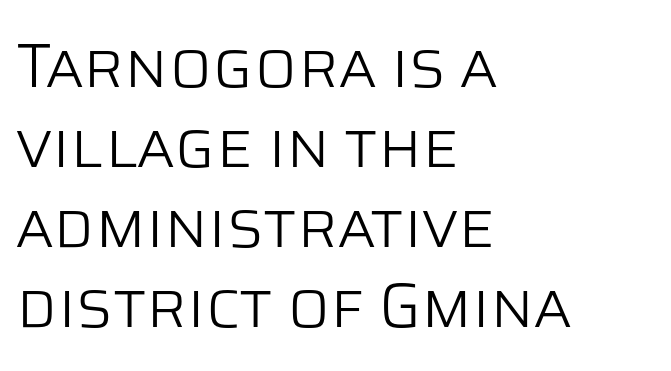
{"serif": "no", "italic": "no", "bold": "no", "weight": "light", "width": "normal", "stroke_contrast": "low", "x_height": "large", "monospaced": "no", "underline": "no", "align": "left", "line_spacing": "normal", "line_spacing_ratio": 1.29, "letter_spacing": "normal", "letter_spacing_em": 0.0, "glyph_px": 62}
